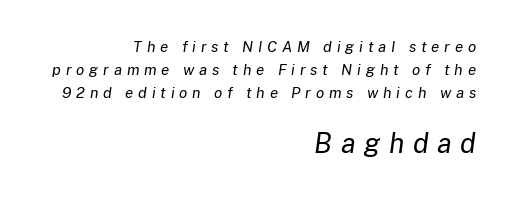
Q: Is the text bold? A: No.
Q: Is the text italic (slanted)? A: Yes, it leans right by about 8 degrees.
Q: Is the text underlined? A: No.
Q: How is the paragraph aligned? A: Right-aligned.
Q: Is the spacing between letters normal or unusually wide? A: Unusually wide.
Q: Is the spacing between lines tight, normal or loose? A: Normal.
Q: Which block of text is set in a larger size, the first (top) or the second (bottom)? A: The second (bottom) one.
